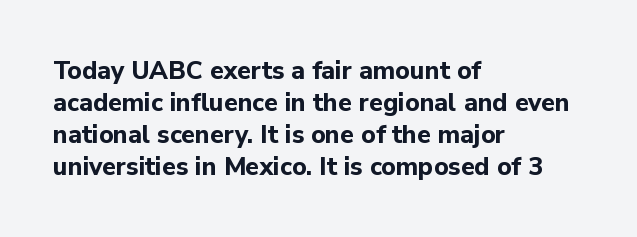
Q: Is the text bold? A: Yes.
Q: Is the text italic (slanted)? A: No, it is upright.
Q: Is the text underlined? A: No.
Q: How is the paragraph aligned? A: Left-aligned.
Q: Is the spacing between letters normal or unusually wide? A: Normal.
Q: Is the spacing between lines tight, normal or loose? A: Normal.
